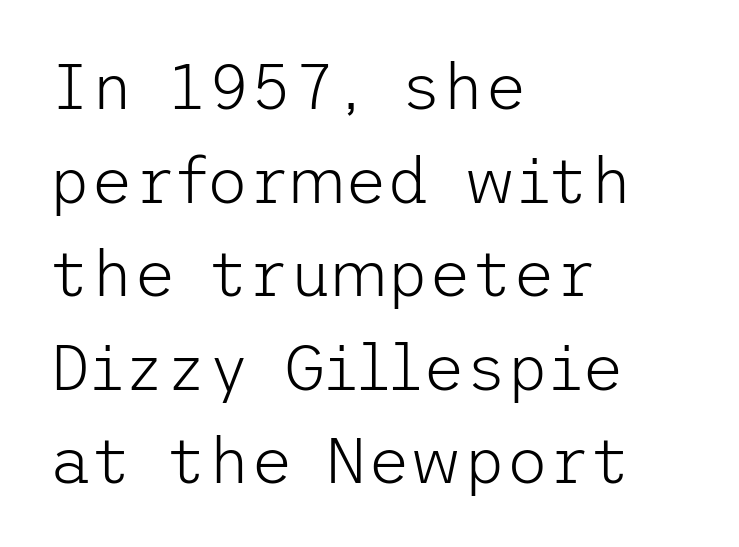
The image shows 65 px light sans-serif type, upright; set left-aligned, normal line spacing (1.44x), normal letter spacing, not underlined; low stroke contrast and a medium x-height.
